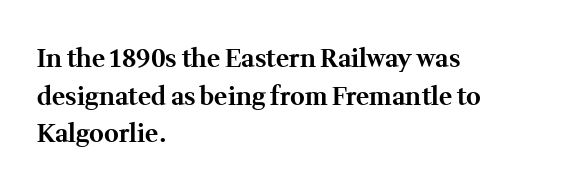
Students, note that the glyphs here touch the page at normal intervals. The vertical gap from one line to the next is medium. The lettering stays uniformly vertical, giving the passage a roman look. The lines are quadded left. Heft: maximum for text — a bold. Type without underlining.
